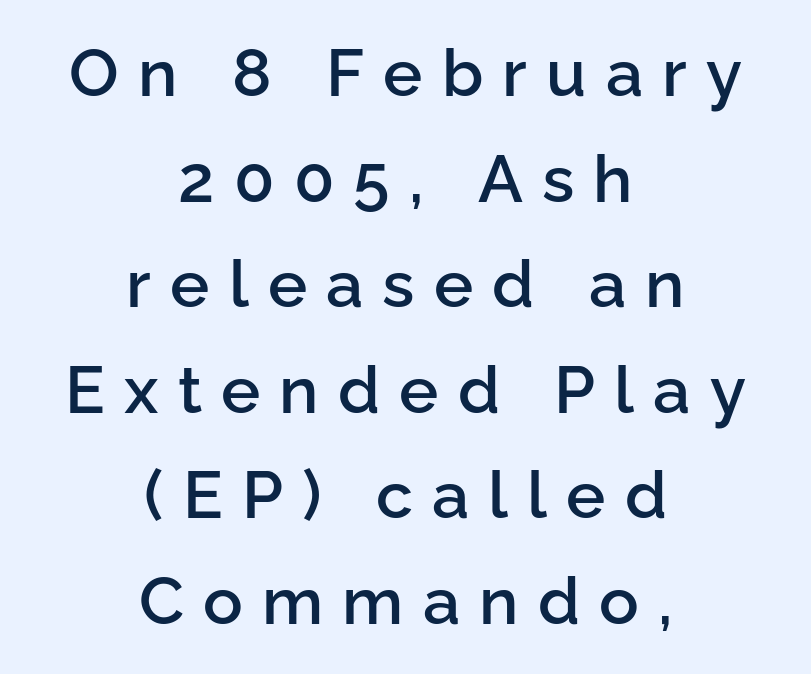
Is there much room between lines? A standard amount, neither cramped nor airy. The zone under the glyphs is completely vacant. The letters stand straight up with perfectly vertical stems. Layout note: lines centered. Note the varied advance widths — an 'i' is clearly narrower than an 'm'.
